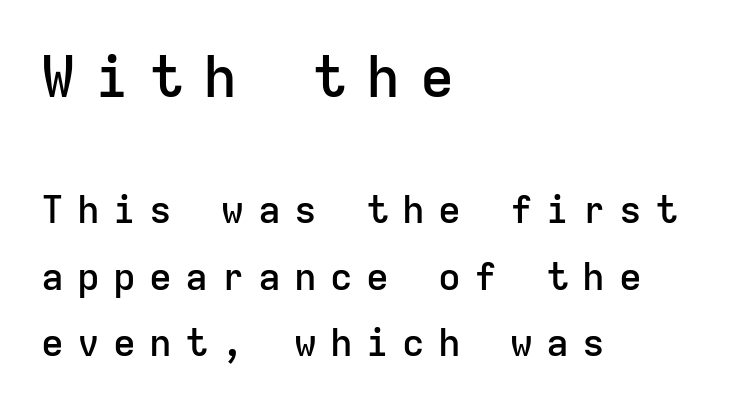
The image shows 57 px semibold sans-serif type, upright, monospaced; set left-aligned, line spacing 1.75x, unusually wide letter spacing (+0.35 em), not underlined; the first (top) block is 1.5x larger; low stroke contrast and a medium x-height.
